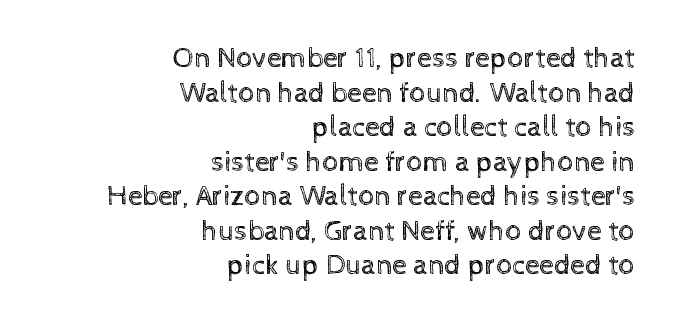
Q: Is the text bold? A: No.
Q: Is the text italic (slanted)? A: No, it is upright.
Q: Is the text underlined? A: No.
Q: How is the paragraph aligned? A: Right-aligned.
Q: Is the spacing between letters normal or unusually wide? A: Normal.
Q: Width (condensed, normal, or wide)? A: Normal.
Q: x-height? A: Medium.
Q: Monospaced? A: No.
